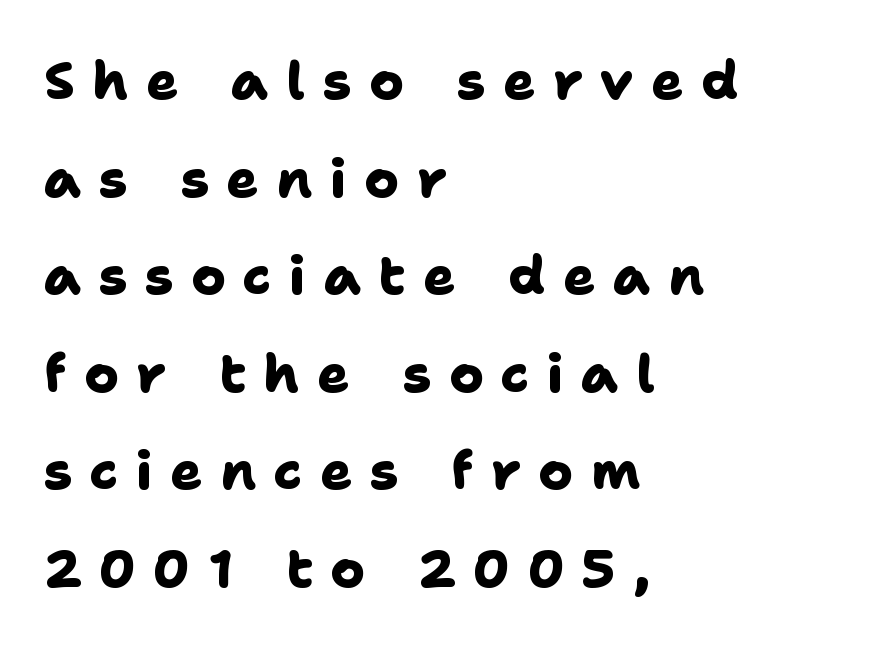
The passage shown is typed in a proportional face where columns would drift. Spacing between characters has been opened up far beyond the box default. The baseline area is clear. In CSS terms this would be text-align: left. I'd call this a sans setting — the letters go barefoot. Pretty heavy lettering here — definitely bold.
